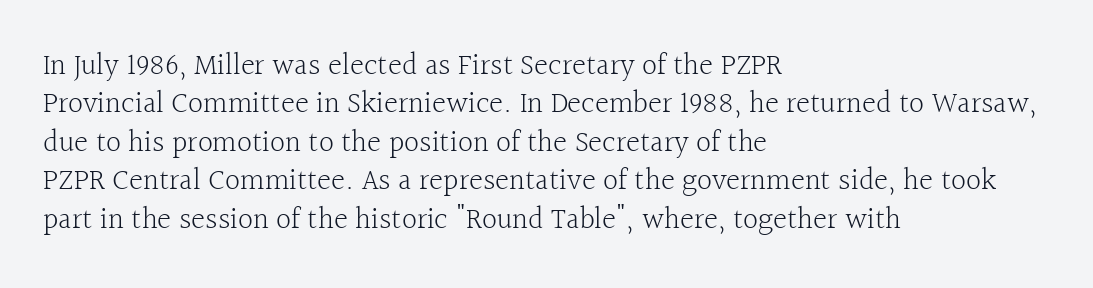
The designer went with a serif here, giving each stem small feet. The letters look calm and open, with moderate or lighter stems. Successive baselines arrive at the customary interval. Style check: upright. These lines are rendered in a variable-pitch font.
